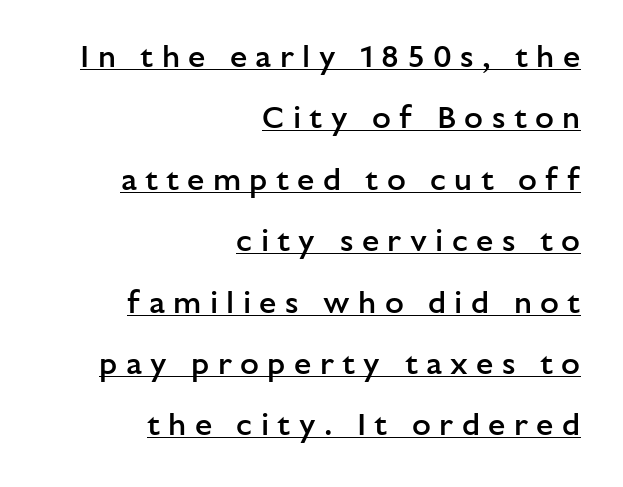
The image shows 31 px semibold sans-serif type, upright; set right-aligned, loose line spacing (1.98x), unusually wide letter spacing (+0.27 em), underlined; low stroke contrast and a medium x-height.
